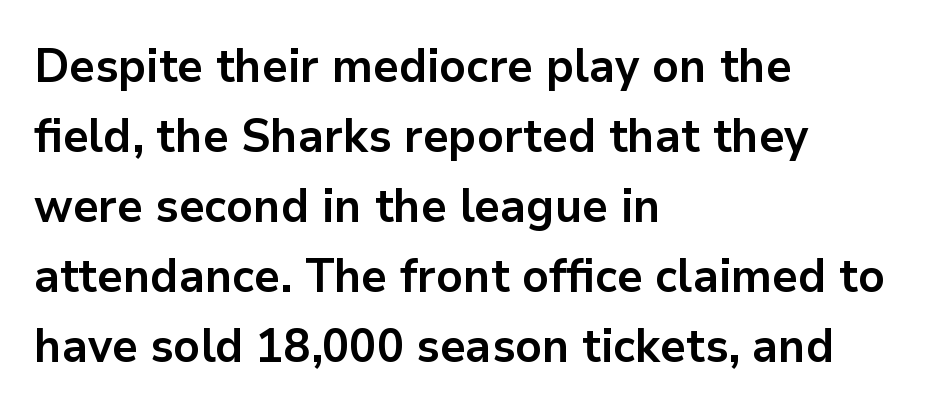
The image shows 47 px bold sans-serif type, upright; set left-aligned, normal line spacing (1.49x), normal letter spacing, not underlined; low stroke contrast and a medium x-height.
